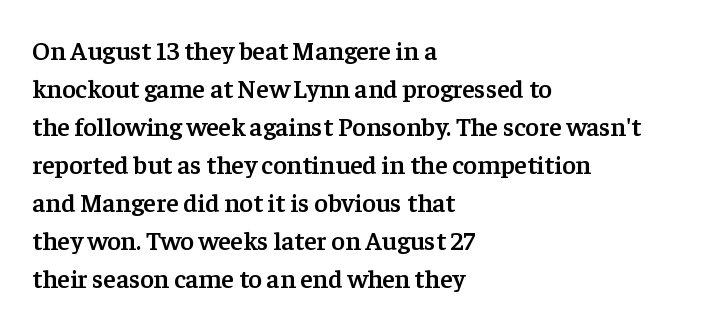
One glance says typical: line gaps are just what's usual. All the whitespace from short lines collects on the right. Stems and bowls a touch heavier than normal — semibold. Only glyphs here, with clear space below each row. Letter spacing: default.
